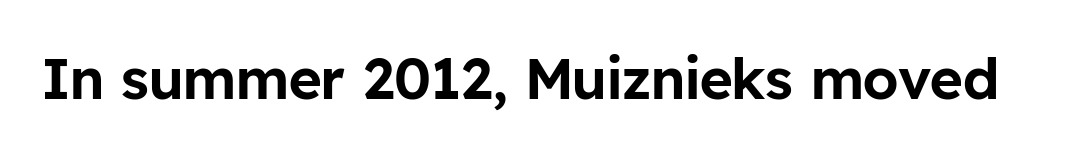
{"serif": "no", "italic": "no", "width": "normal", "stroke_contrast": "low", "x_height": "medium", "monospaced": "no", "underline": "no", "letter_spacing": "normal", "letter_spacing_em": 0.0, "glyph_px": 57}
